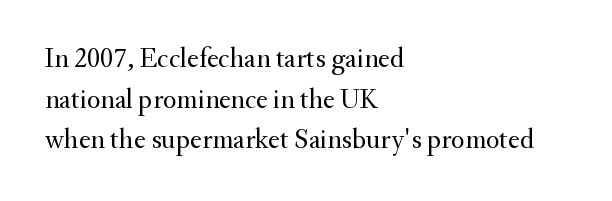
Q: Is the text bold? A: No.
Q: Is the text italic (slanted)? A: No, it is upright.
Q: Is the typeface a serif or a sans-serif typeface? A: Serif.
Q: Is the text underlined? A: No.
Q: How is the paragraph aligned? A: Left-aligned.
Q: Is the spacing between letters normal or unusually wide? A: Normal.
Q: Is the spacing between lines tight, normal or loose? A: Normal.
Q: Width (condensed, normal, or wide)? A: Normal.
Q: Stroke contrast? A: Medium.
Q: x-height? A: Small.
Q: Monospaced? A: No.
